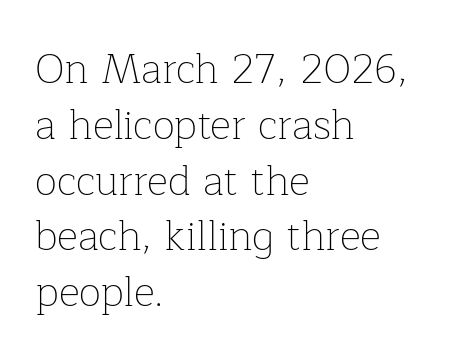
The image shows 41 px thin serif type, upright; set left-aligned, normal line spacing (1.36x), normal letter spacing, not underlined; low stroke contrast and a medium x-height.
